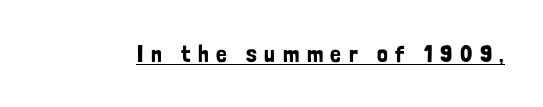
The image shows 24 px text type, upright; set unusually wide letter spacing (+0.31 em), underlined.
